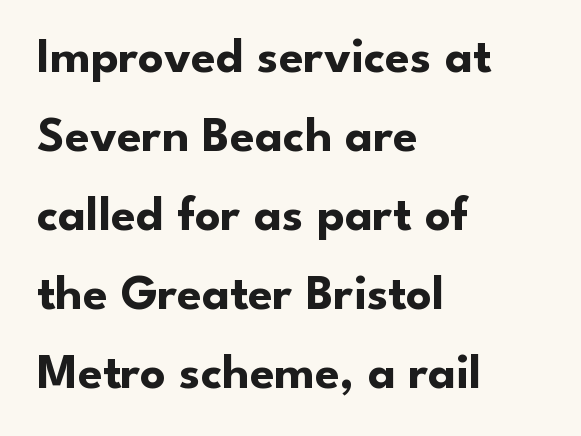
Q: Is the text bold? A: Yes.
Q: Is the text italic (slanted)? A: No, it is upright.
Q: Is the typeface a serif or a sans-serif typeface? A: Sans-serif.
Q: Is the text underlined? A: No.
Q: How is the paragraph aligned? A: Left-aligned.
Q: Is the spacing between letters normal or unusually wide? A: Normal.
Q: Is the spacing between lines tight, normal or loose? A: Normal.
Q: Width (condensed, normal, or wide)? A: Normal.
Q: Stroke contrast? A: Low.
Q: x-height? A: Small.
Q: Monospaced? A: No.
